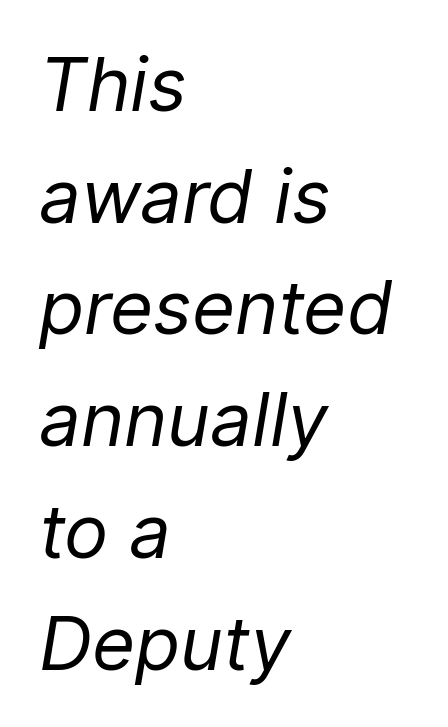
The image shows 74 px regular-weight type, italic (leaning right); set left-aligned, normal line spacing (1.51x), normal letter spacing, not underlined; low stroke contrast and a medium x-height.
